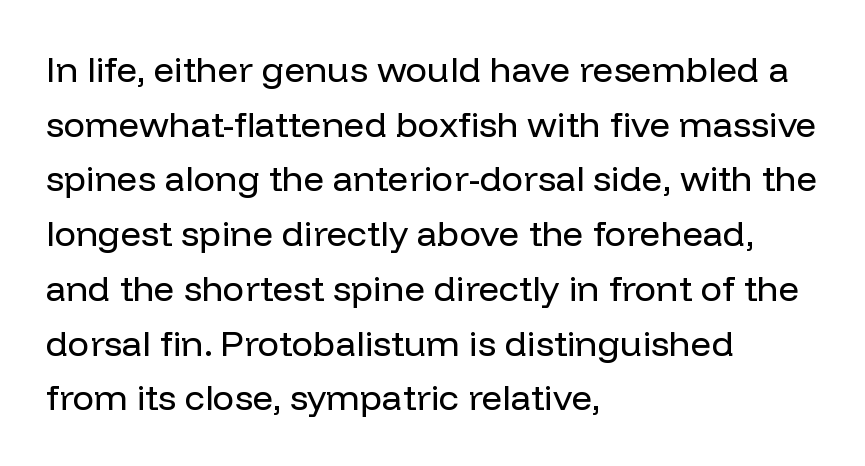
{"serif": "no", "italic": "no", "bold": "no", "weight": "regular", "width": "normal", "stroke_contrast": "low", "x_height": "medium", "monospaced": "no", "underline": "no", "align": "left", "line_spacing": "normal", "line_spacing_ratio": 1.52, "letter_spacing": "normal", "letter_spacing_em": 0.0, "glyph_px": 36}
